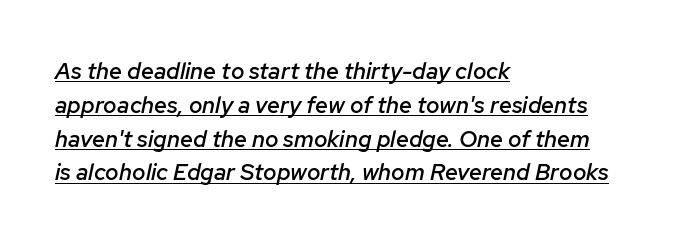
{"italic": "yes", "lean": "right", "slant_degrees": 12, "bold": "semi", "underline": "yes", "align": "left", "line_spacing": "normal", "line_spacing_ratio": 1.47, "letter_spacing": "normal", "letter_spacing_em": 0.0, "glyph_px": 23}
